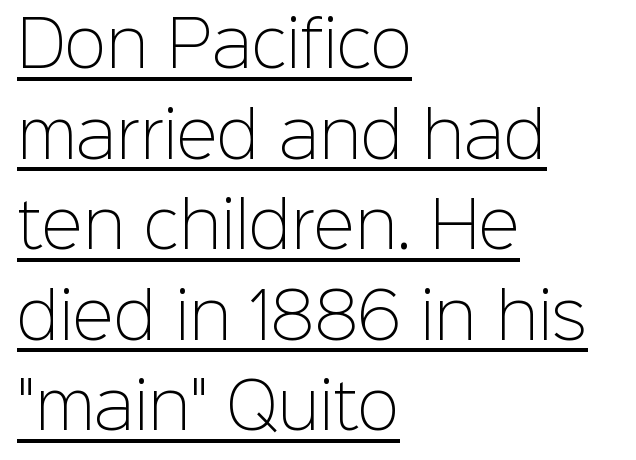
Q: Is the text bold? A: No.
Q: Is the text italic (slanted)? A: No, it is upright.
Q: Is the typeface a serif or a sans-serif typeface? A: Sans-serif.
Q: Is the text underlined? A: Yes.
Q: How is the paragraph aligned? A: Left-aligned.
Q: Is the spacing between letters normal or unusually wide? A: Normal.
Q: Is the spacing between lines tight, normal or loose? A: Normal.
Q: Width (condensed, normal, or wide)? A: Normal.
Q: Stroke contrast? A: Low.
Q: x-height? A: Medium.
Q: Monospaced? A: No.
